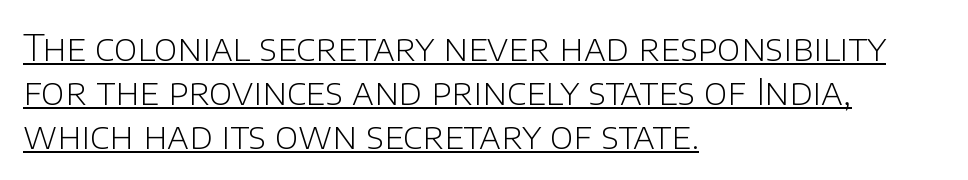
The image shows 36 px light sans-serif type, upright; set left-aligned, line spacing 1.22x, normal letter spacing, underlined; low stroke contrast and a large x-height.
